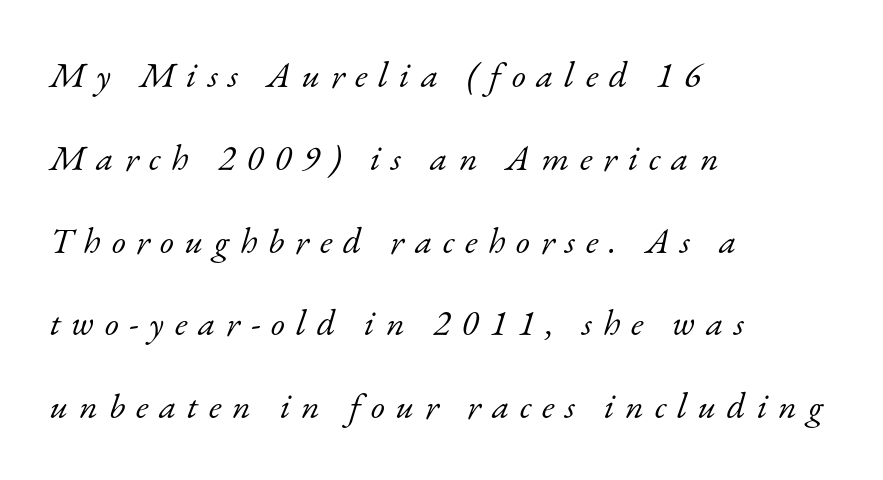
The image shows 36 px light serif type, italic (leaning right); set left-aligned, loose line spacing (2.3x), unusually wide letter spacing (+0.3 em), not underlined; low stroke contrast and a small x-height.
